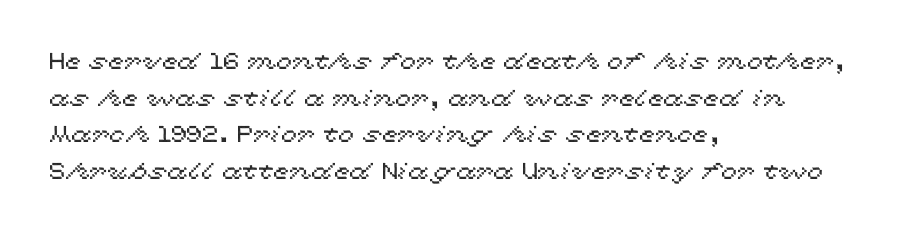
{"underline": "no", "align": "left", "line_spacing": "normal", "line_spacing_ratio": 1.59, "letter_spacing": "normal", "letter_spacing_em": 0.0, "glyph_px": 23}
